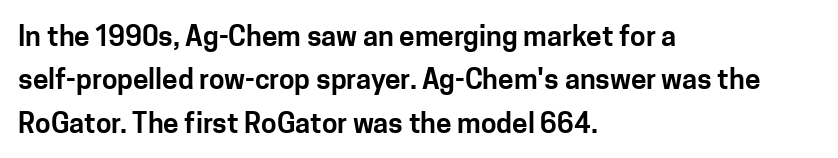
{"serif": "no", "italic": "no", "width": "normal", "stroke_contrast": "low", "x_height": "medium", "monospaced": "no", "underline": "no", "align": "left", "line_spacing": "normal", "line_spacing_ratio": 1.55, "letter_spacing": "normal", "letter_spacing_em": 0.0, "glyph_px": 28}
